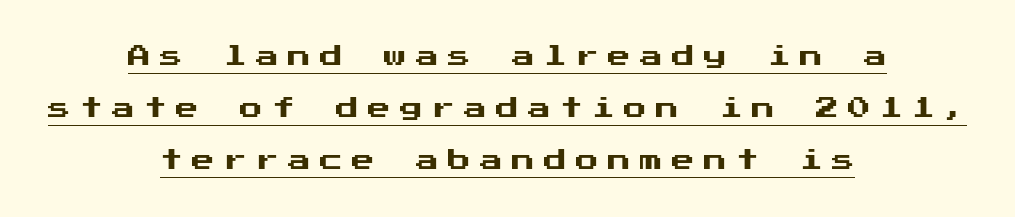
{"italic": "no", "underline": "yes", "align": "center", "line_spacing": "loose", "line_spacing_ratio": 2.26, "letter_spacing": "wide", "letter_spacing_em": 0.39, "glyph_px": 23}
